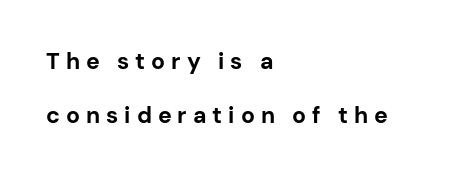
The image shows 23 px bold type, upright; set left-aligned, loose line spacing (2.34x), unusually wide letter spacing (+0.26 em), not underlined.
